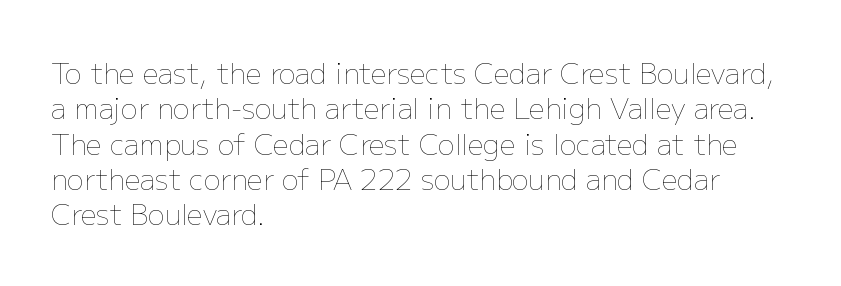
Quick note: interline space is typical. The type sits square on the baseline with zero lean. The characters are drawn with everyday or finer stroke widths. Unmarked baselines from the first word to the last.
